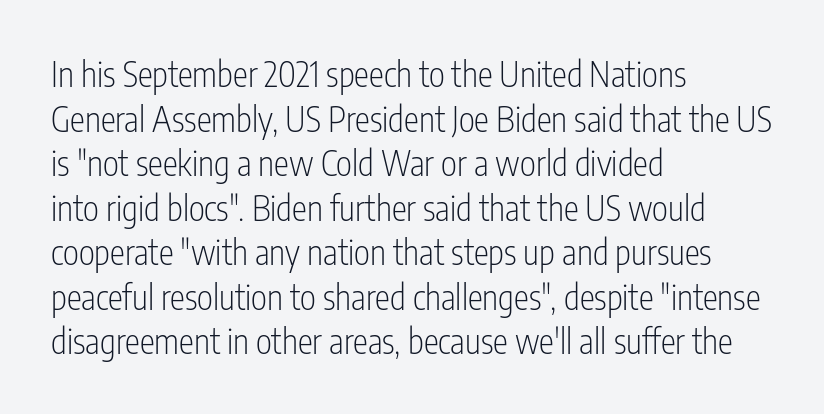
Q: Is the text bold? A: No.
Q: Is the text italic (slanted)? A: No, it is upright.
Q: Is the typeface a serif or a sans-serif typeface? A: Sans-serif.
Q: Is the text underlined? A: No.
Q: How is the paragraph aligned? A: Left-aligned.
Q: Is the spacing between letters normal or unusually wide? A: Normal.
Q: Is the spacing between lines tight, normal or loose? A: Normal.
Q: Width (condensed, normal, or wide)? A: Condensed.
Q: Stroke contrast? A: Low.
Q: x-height? A: Medium.
Q: Monospaced? A: No.
